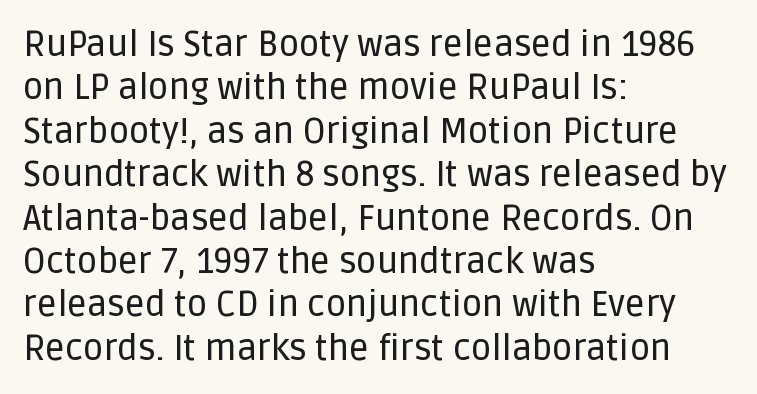
Proportional: the letters do not fall into vertical columns. The letters stand straight up with perfectly vertical stems. Regarding serifs, this sample does without them. All the whitespace from short lines collects on the right.
